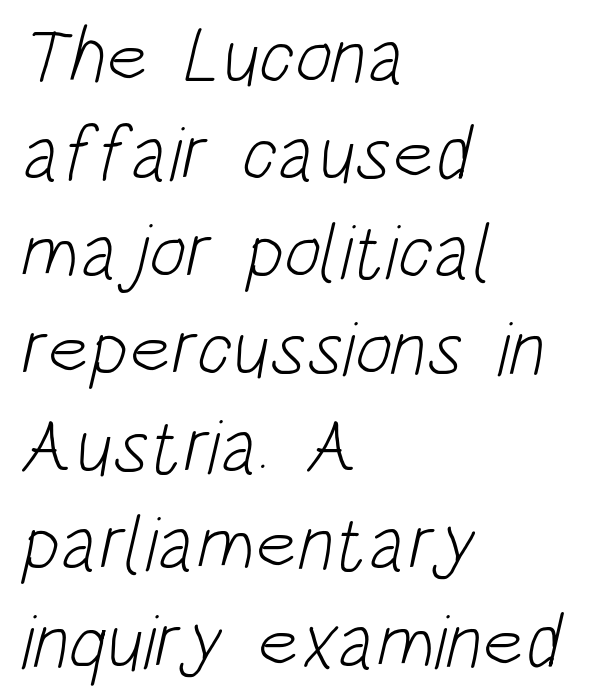
The image shows 78 px light, condensed sans-serif type; set left-aligned, normal line spacing (1.25x), normal letter spacing, not underlined; low stroke contrast and a large x-height.
